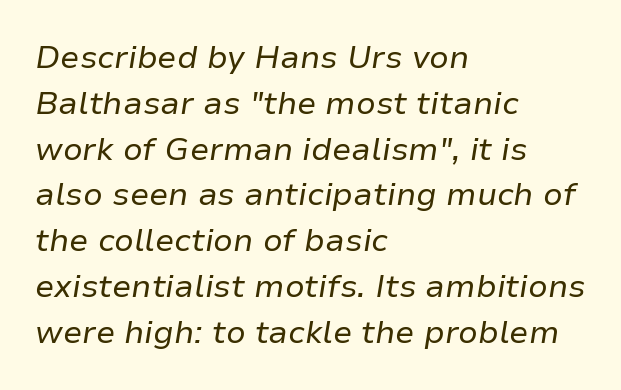
Typeset ragged right — the left edge is the straight one. In terms of posture, this sample is oblique. Honestly, the letter spacing is just normal — you wouldn't notice it. Whoever set this chose a conventional vertical rhythm. No letter is thick-stroked: the sample isn't bold.
